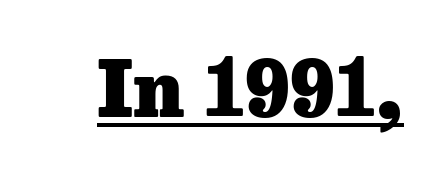
The image shows 77 px heavy serif type, upright; set normal letter spacing, underlined; low stroke contrast and a medium x-height.
